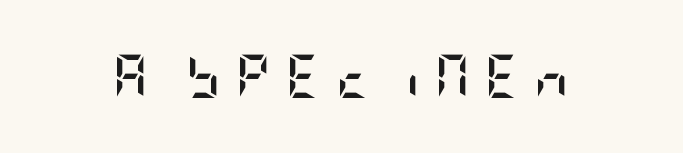
This sample uses a sans-serif face. Letters rest on an invisible, unmarked baseline. In terms of letterspacing, this is a distinctly airy, spread setting. Caption: bold face, heavy strokes.
